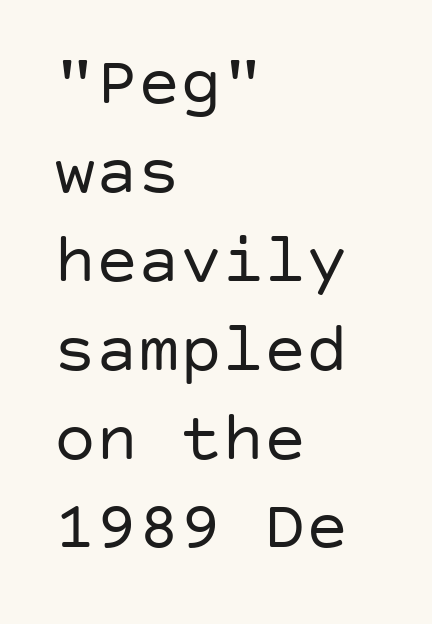
Q: Is the text bold? A: No.
Q: Is the text italic (slanted)? A: No, it is upright.
Q: Is the typeface a serif or a sans-serif typeface? A: Sans-serif.
Q: Is the text underlined? A: No.
Q: How is the paragraph aligned? A: Left-aligned.
Q: Is the spacing between letters normal or unusually wide? A: Normal.
Q: Is the spacing between lines tight, normal or loose? A: Normal.
Q: Width (condensed, normal, or wide)? A: Normal.
Q: Stroke contrast? A: Low.
Q: x-height? A: Large.
